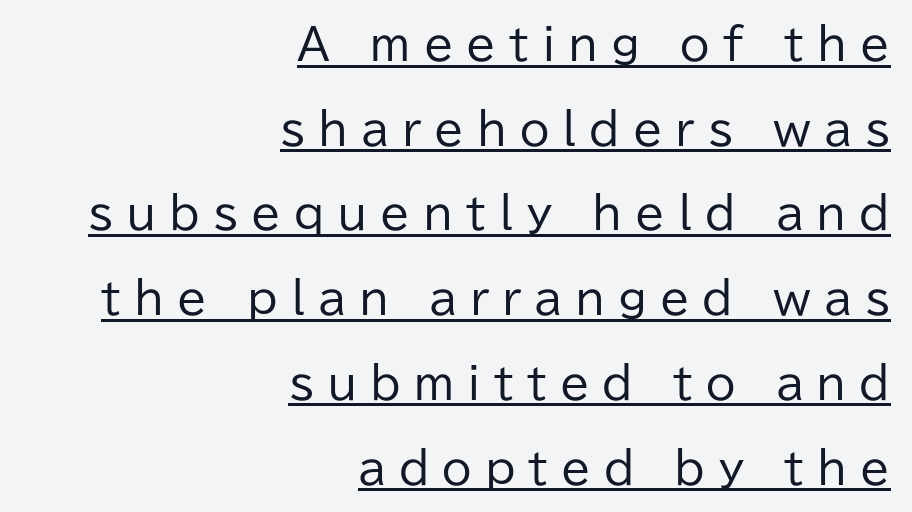
Q: Is the text bold? A: No.
Q: Is the text italic (slanted)? A: No, it is upright.
Q: Is the typeface a serif or a sans-serif typeface? A: Sans-serif.
Q: Is the text underlined? A: Yes.
Q: How is the paragraph aligned? A: Right-aligned.
Q: Is the spacing between letters normal or unusually wide? A: Unusually wide.
Q: Is the spacing between lines tight, normal or loose? A: Loose.
Q: Width (condensed, normal, or wide)? A: Normal.
Q: Stroke contrast? A: Low.
Q: x-height? A: Medium.
Q: Monospaced? A: No.
